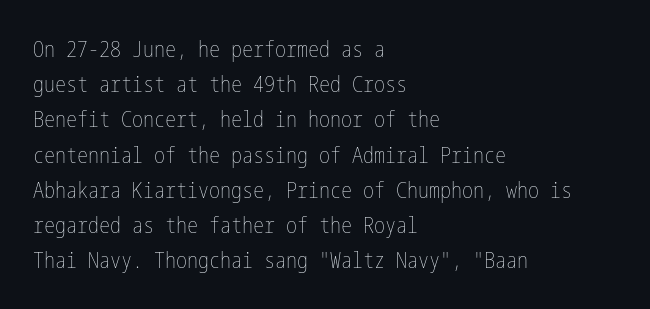
{"italic": "no", "bold": "no", "underline": "no", "align": "left", "line_spacing": "normal", "line_spacing_ratio": 1.6, "letter_spacing": "normal", "letter_spacing_em": 0.0, "glyph_px": 22}
